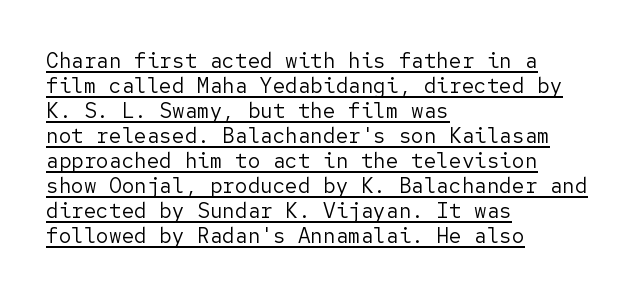
The letters stand straight up with perfectly vertical stems. The passage is arranged the way most books set body copy — flush left. Stroke thickness stays within the range of a standard reading face or lighter. Notice how a bar underscores the lettering throughout. A typesetter would call this zero additional tracking.
